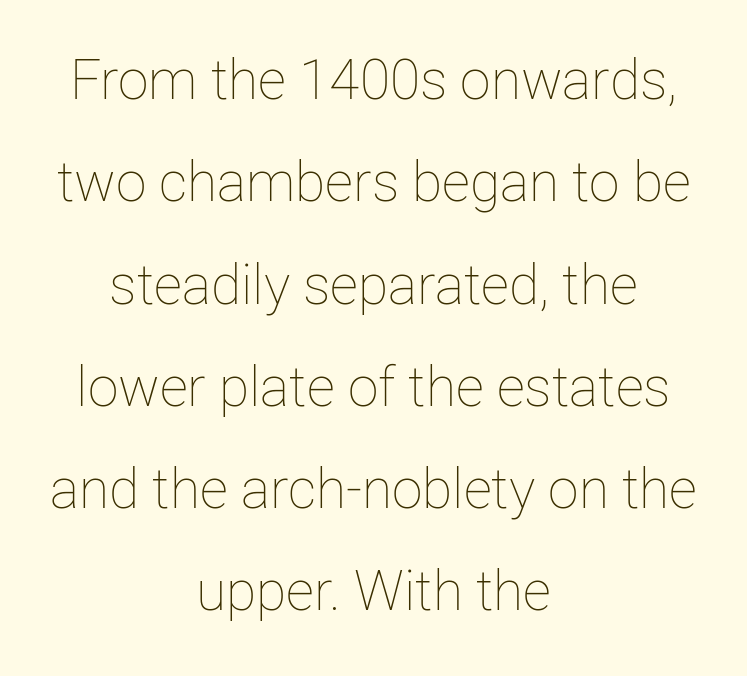
Q: Is the text bold? A: No.
Q: Is the text italic (slanted)? A: No, it is upright.
Q: Is the text underlined? A: No.
Q: How is the paragraph aligned? A: Centered.
Q: Is the spacing between letters normal or unusually wide? A: Normal.
Q: Width (condensed, normal, or wide)? A: Normal.
Q: Stroke contrast? A: Low.
Q: x-height? A: Medium.
Q: Monospaced? A: No.
